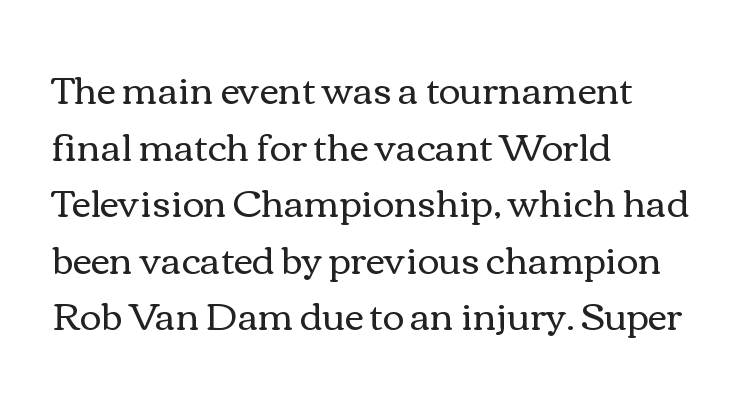
Q: Is the text bold? A: No.
Q: Is the text italic (slanted)? A: No, it is upright.
Q: Is the text underlined? A: No.
Q: How is the paragraph aligned? A: Left-aligned.
Q: Is the spacing between letters normal or unusually wide? A: Normal.
Q: Is the spacing between lines tight, normal or loose? A: Normal.
Q: Width (condensed, normal, or wide)? A: Wide.
Q: x-height? A: Medium.
Q: Monospaced? A: No.
